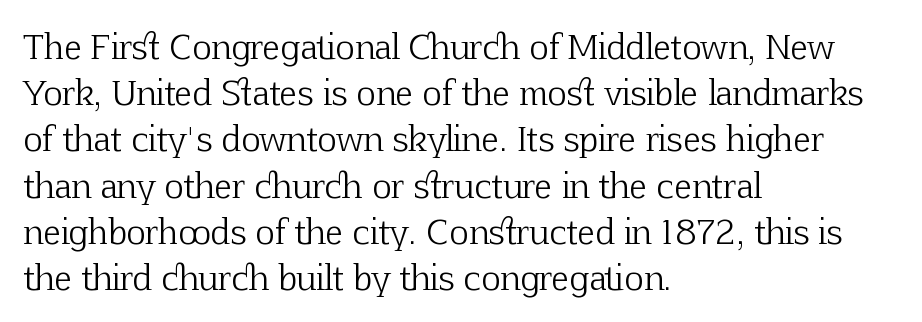
{"serif": "yes", "italic": "no", "bold": "no", "weight": "light", "width": "normal", "stroke_contrast": "low", "x_height": "medium", "monospaced": "no", "underline": "no", "align": "left", "line_spacing": "normal", "line_spacing_ratio": 1.4, "letter_spacing": "normal", "letter_spacing_em": 0.0, "glyph_px": 33}
